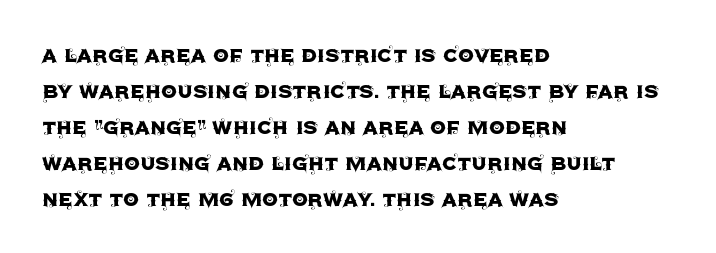
Vertically, the passage feels balanced, rows spaced as you'd expect. Every character sits straight up, as roman type does. A typesetter would call this zero additional tracking. Each line starts at the same left margin while the right side varies. Descenders are the only things crossing below the line.
